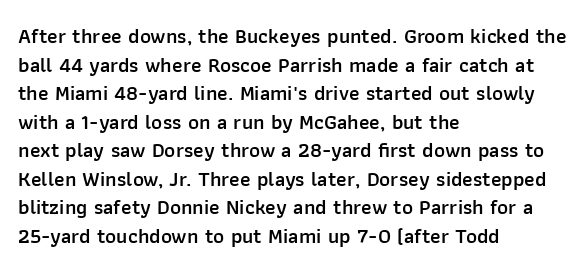
Q: Is the text bold? A: Semi-bold.
Q: Is the text italic (slanted)? A: No, it is upright.
Q: Is the text underlined? A: No.
Q: How is the paragraph aligned? A: Left-aligned.
Q: Is the spacing between letters normal or unusually wide? A: Normal.
Q: Is the spacing between lines tight, normal or loose? A: Normal.
